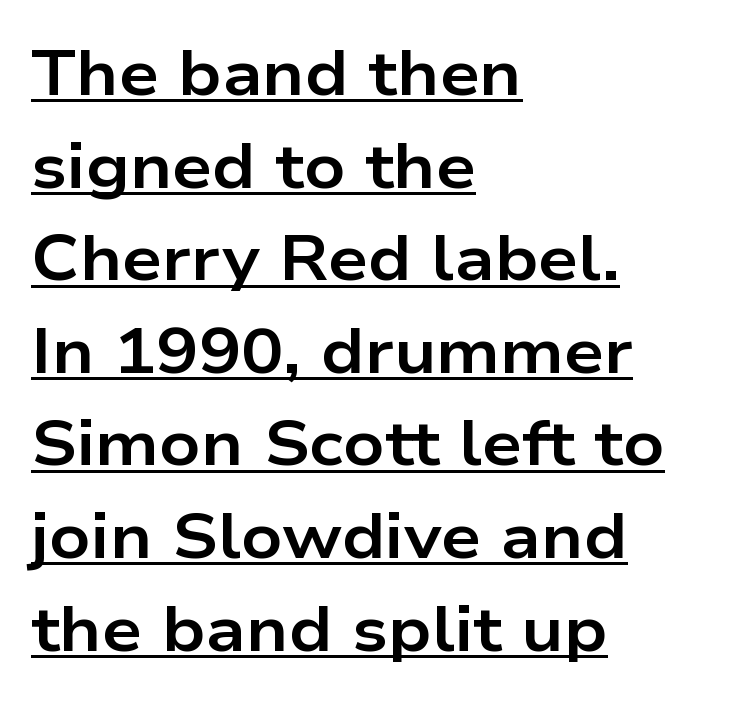
Ordinary non-slanted type is in use. Evenly set lines give the paragraph a standard silhouette. The face used here has the dense, thick strokes of a bold. Honestly, the letter spacing is just normal — you wouldn't notice it. Do the characters align in a grid? No, the font is proportional. The font family rendered here belongs to the sans-serif group.
